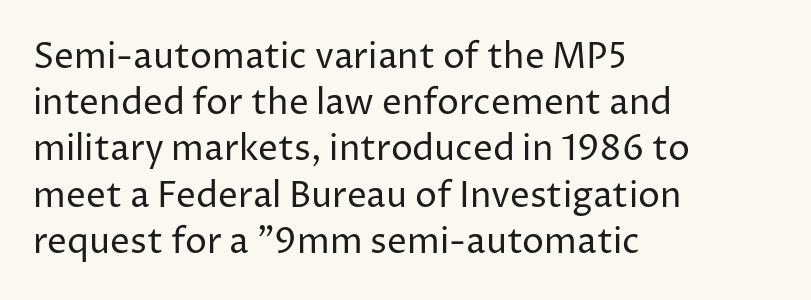
The image shows 35 px regular-weight sans-serif type, upright; set left-aligned, normal line spacing (1.32x), normal letter spacing, not underlined; low stroke contrast and a medium x-height.
